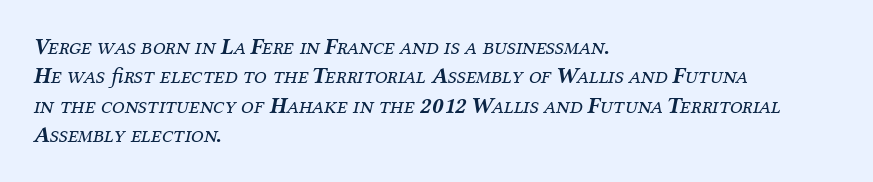
The strip under each line holds only bare page. Stems and bowls with no extra thickness — not bold. The letters sit at their default tracking, neither squeezed nor spread. The text block is weighted toward the left margin, trailing off unevenly rightward.
